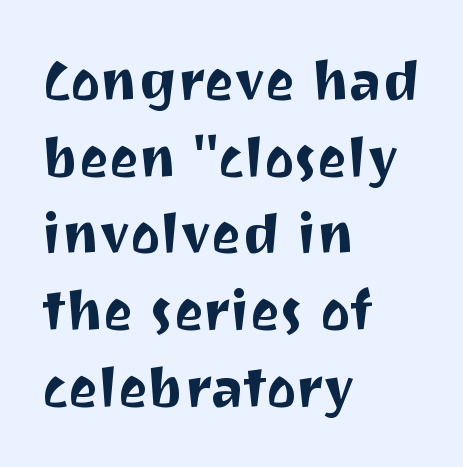
Q: Is the text italic (slanted)? A: No, it is upright.
Q: Is the typeface a serif or a sans-serif typeface? A: Sans-serif.
Q: Is the text underlined? A: No.
Q: How is the paragraph aligned? A: Left-aligned.
Q: Is the spacing between letters normal or unusually wide? A: Normal.
Q: Is the spacing between lines tight, normal or loose? A: Normal.
Q: Width (condensed, normal, or wide)? A: Normal.
Q: Stroke contrast? A: Medium.
Q: x-height? A: Medium.
Q: Monospaced? A: No.
